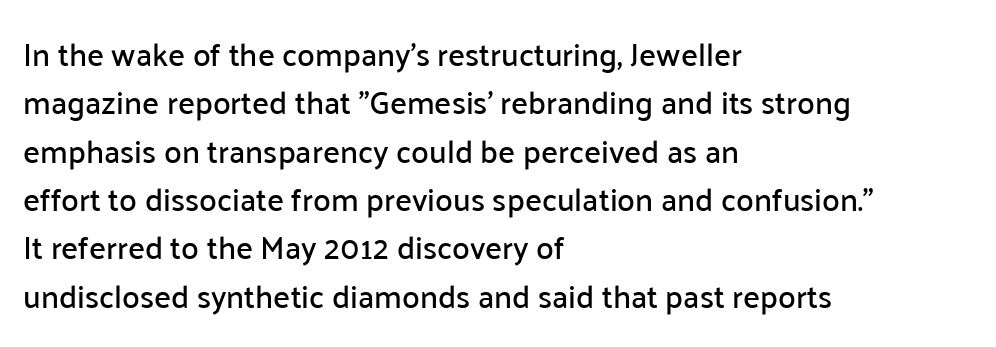
The image shows 32 px sans-serif type, upright; set left-aligned, normal line spacing (1.51x), normal letter spacing, not underlined; low stroke contrast and a medium x-height.
